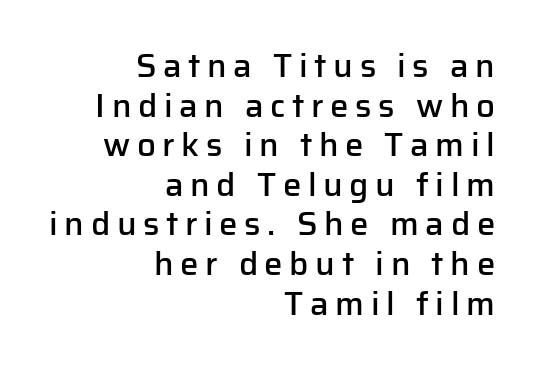
{"serif": "no", "italic": "no", "bold": "semi", "weight": "semibold", "width": "normal", "stroke_contrast": "low", "x_height": "medium", "monospaced": "no", "underline": "no", "align": "right", "line_spacing_ratio": 1.2, "letter_spacing": "wide", "letter_spacing_em": 0.2, "glyph_px": 33}
